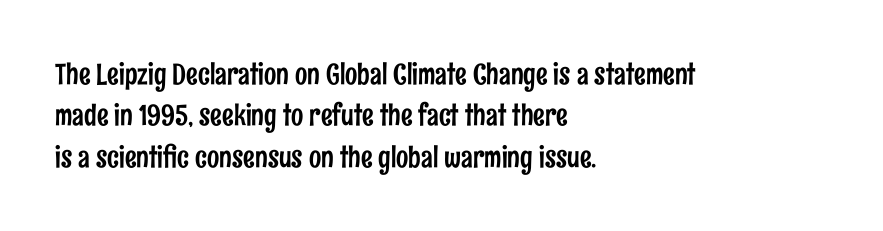
The image shows 29 px condensed sans-serif type, upright; set left-aligned, normal line spacing (1.43x), normal letter spacing, not underlined; low stroke contrast and a medium x-height.
